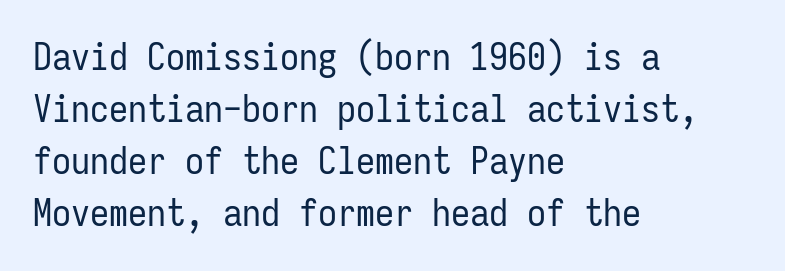
Think of a typewriter: that constant character pitch is what you see here. Compared with a centered layout, this one pins lines to the left instead. Italic: no, the glyphs are upright roman. Vertical stems look standard width or narrower in stroke.
